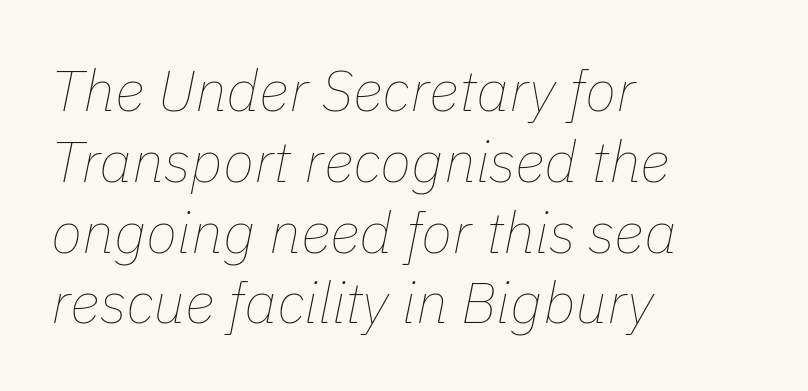
Q: Is the text bold? A: No.
Q: Is the text italic (slanted)? A: Yes, it leans right by about 11 degrees.
Q: Is the text underlined? A: No.
Q: How is the paragraph aligned? A: Left-aligned.
Q: Is the spacing between letters normal or unusually wide? A: Normal.
Q: Width (condensed, normal, or wide)? A: Normal.
Q: Stroke contrast? A: Low.
Q: x-height? A: Medium.
Q: Monospaced? A: No.
